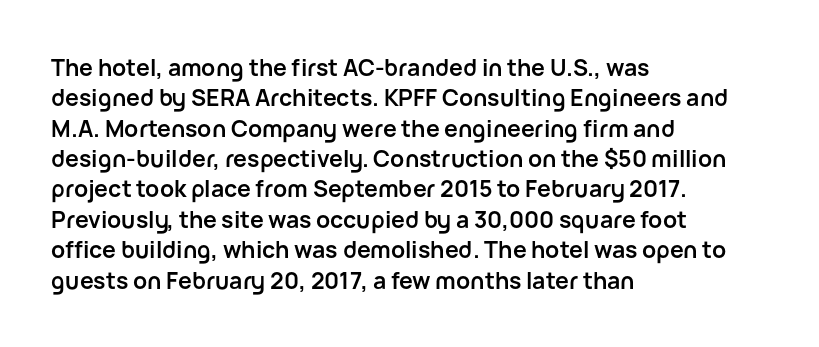
The image shows 23 px bold type, upright; set left-aligned, normal line spacing (1.32x), normal letter spacing, not underlined.
